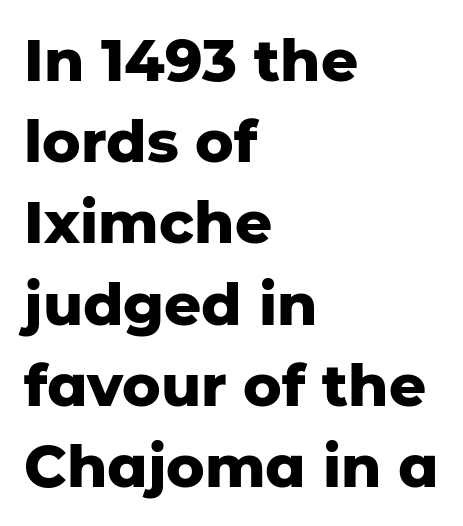
Q: Is the text bold? A: Yes.
Q: Is the text italic (slanted)? A: No, it is upright.
Q: Is the typeface a serif or a sans-serif typeface? A: Sans-serif.
Q: Is the text underlined? A: No.
Q: How is the paragraph aligned? A: Left-aligned.
Q: Is the spacing between letters normal or unusually wide? A: Normal.
Q: Is the spacing between lines tight, normal or loose? A: Normal.
Q: Width (condensed, normal, or wide)? A: Normal.
Q: Stroke contrast? A: Low.
Q: x-height? A: Medium.
Q: Monospaced? A: No.
